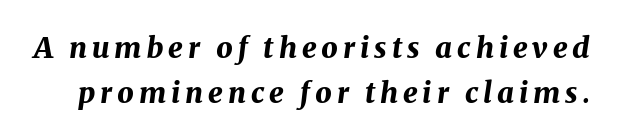
{"italic": "yes", "lean": "right", "slant_degrees": 8, "bold": "yes", "weight": "bold", "width": "normal", "stroke_contrast": "medium", "x_height": "medium", "monospaced": "no", "underline": "no", "line_spacing": "normal", "line_spacing_ratio": 1.55, "glyph_px": 29}
